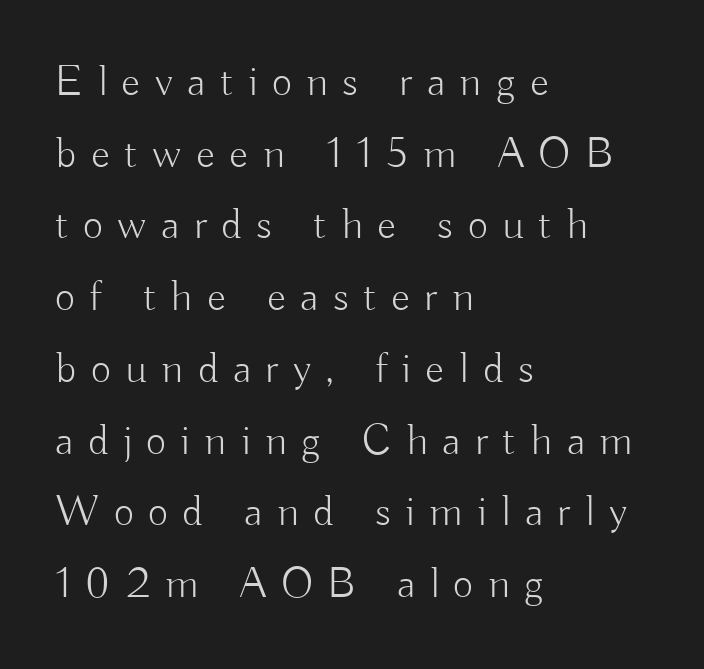
Q: Is the text bold? A: No.
Q: Is the text italic (slanted)? A: No, it is upright.
Q: Is the typeface a serif or a sans-serif typeface? A: Sans-serif.
Q: Is the text underlined? A: No.
Q: How is the paragraph aligned? A: Left-aligned.
Q: Is the spacing between letters normal or unusually wide? A: Unusually wide.
Q: Is the spacing between lines tight, normal or loose? A: Normal.
Q: Width (condensed, normal, or wide)? A: Normal.
Q: Stroke contrast? A: Low.
Q: x-height? A: Small.
Q: Monospaced? A: No.
